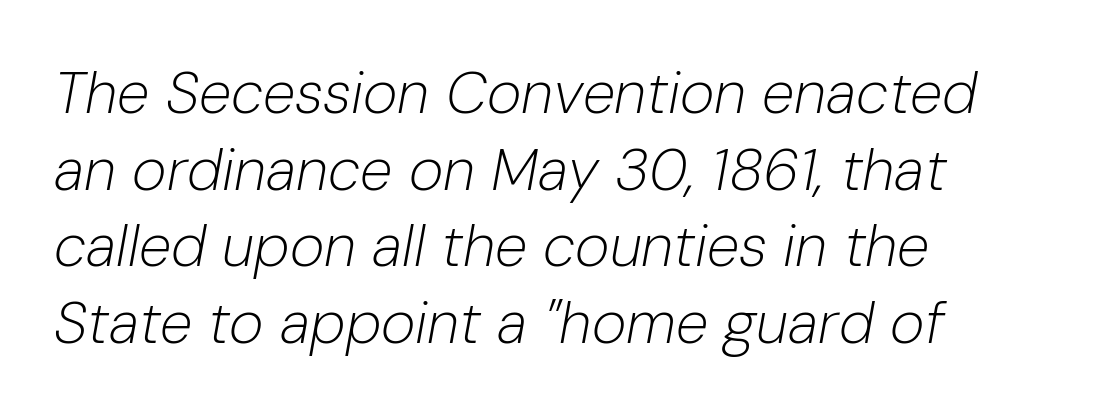
The lines in this sample share a left origin and differ only in where they stop. Look at the tracking — it's just the regular setting, nothing added. Anything drawn beneath the words? Only blank space. You can tell it's italic because the verticals aren't actually vertical. If you measured baseline to baseline, you'd find a middling distance.
